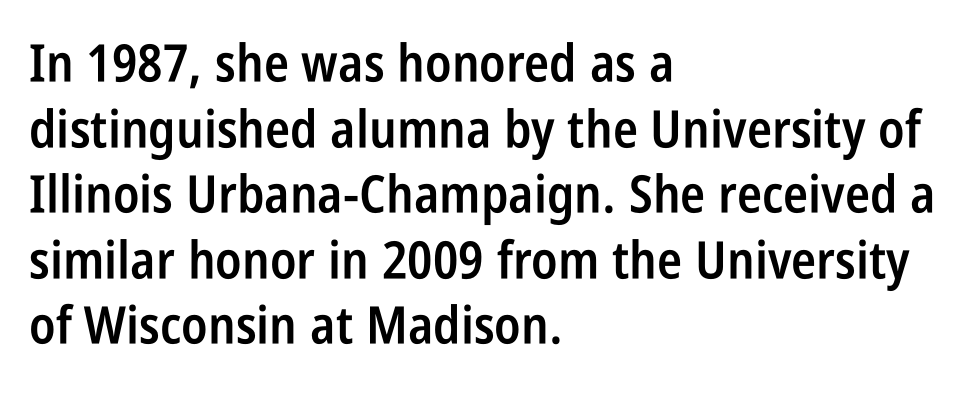
{"serif": "no", "italic": "no", "bold": "semi", "weight": "semibold", "width": "condensed", "stroke_contrast": "low", "x_height": "large", "monospaced": "no", "underline": "no", "align": "left", "line_spacing": "normal", "line_spacing_ratio": 1.26, "letter_spacing": "normal", "letter_spacing_em": 0.0, "glyph_px": 52}
